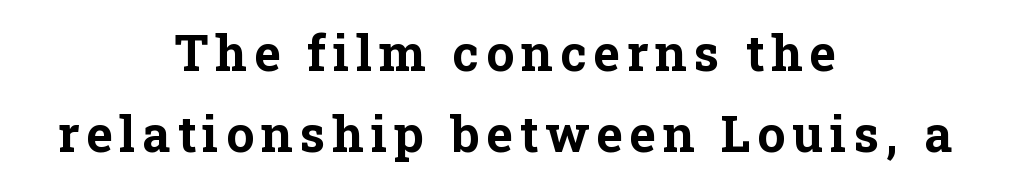
The image shows 50 px bold serif type, upright; set centered, normal line spacing (1.63x), not underlined; low stroke contrast and a medium x-height.
